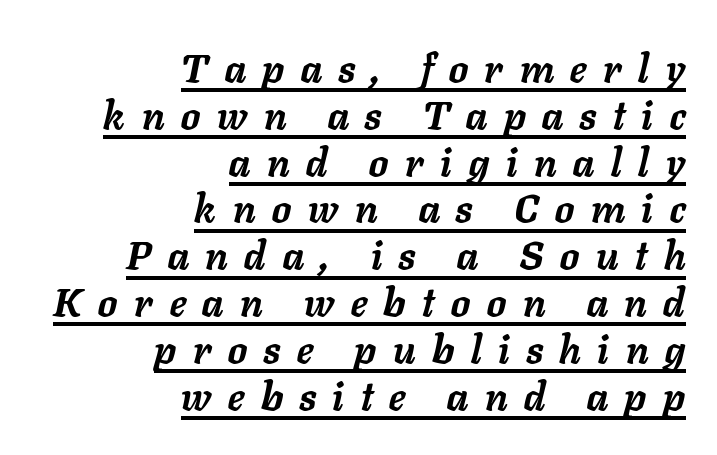
{"italic": "yes", "lean": "right", "slant_degrees": 11, "bold": "yes", "weight": "semibold", "width": "normal", "stroke_contrast": "low", "x_height": "medium", "monospaced": "no", "underline": "yes", "align": "right", "line_spacing_ratio": 1.17, "letter_spacing": "wide", "letter_spacing_em": 0.42, "glyph_px": 40}
